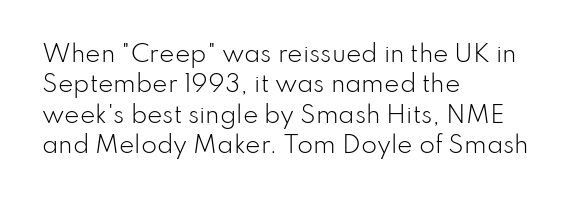
The space directly below the letters is spotless. Caption: standard tracking, unaltered. Vertically, the passage feels balanced, rows spaced as you'd expect. Does the lettering tilt? It doesn't — this is upright.
